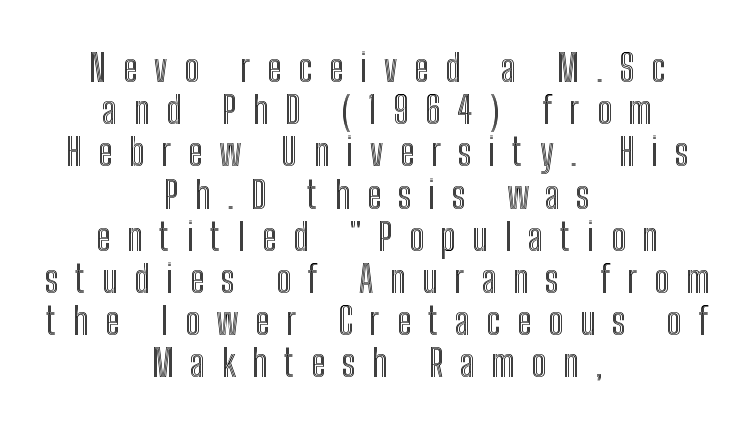
Vertically, the passage feels compressed, each row crowding the next. The foot of each line stays bare and open. Alignment: centered. Proportional: the letters do not fall into vertical columns. The lettering holds an erect, upright posture throughout.
